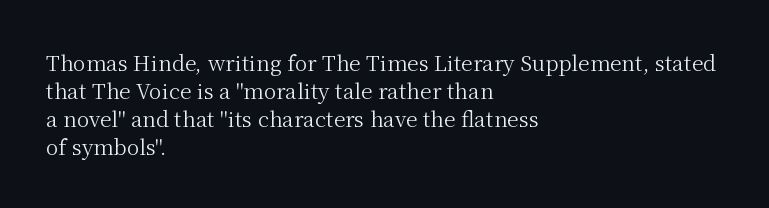
Visually the block forms a straight wall on the left and a jagged coastline on the right. Style check: upright. Bold? No — there's no thickening of the strokes. Notice how descenders clear the ascenders below comfortably — that's standard leading. Each word holds together tightly as a unit, with standard inter-letter gaps.
